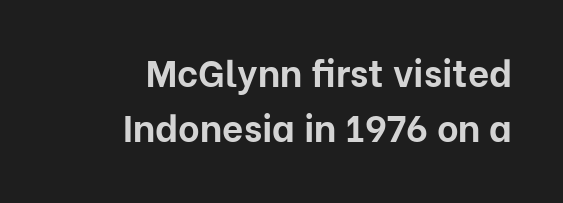
{"serif": "no", "italic": "no", "bold": "yes", "weight": "bold", "width": "normal", "stroke_contrast": "low", "x_height": "medium", "monospaced": "no", "underline": "no", "align": "right", "line_spacing": "normal", "line_spacing_ratio": 1.48, "letter_spacing": "normal", "letter_spacing_em": 0.0, "glyph_px": 37}
